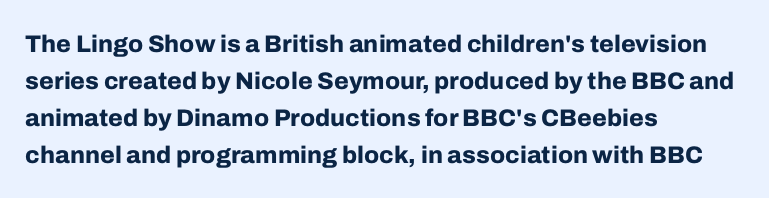
These lines sit exactly where default settings would place them. Descenders are the only things crossing below the line. As a designer I'd log this as weight 700, bold. Where is the straight margin? On the left. The axis of the letterforms is exactly vertical. No extra tracking has been applied to these lines.
